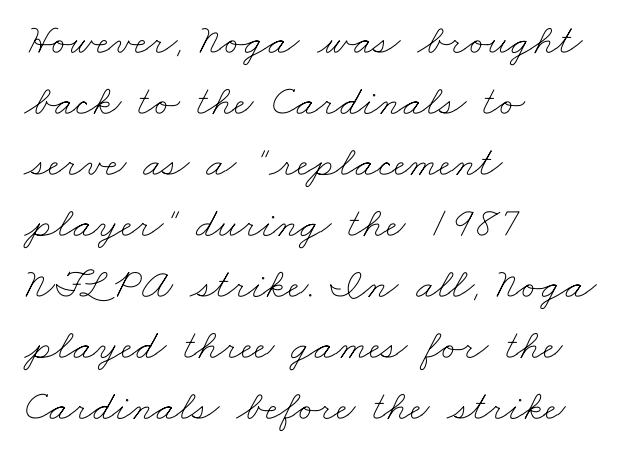
Q: Is the text bold? A: No.
Q: Is the text underlined? A: No.
Q: How is the paragraph aligned? A: Left-aligned.
Q: Is the spacing between letters normal or unusually wide? A: Normal.
Q: Is the spacing between lines tight, normal or loose? A: Normal.
Q: Width (condensed, normal, or wide)? A: Wide.
Q: Stroke contrast? A: Low.
Q: x-height? A: Small.
Q: Monospaced? A: No.
